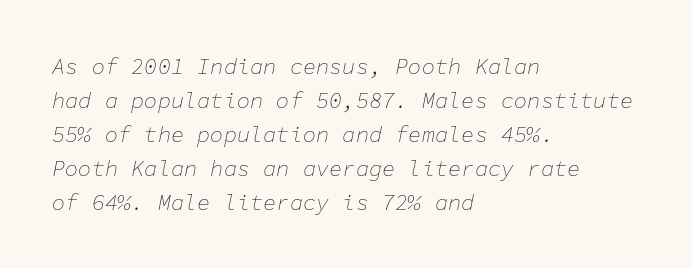
The image shows 22 px text type, italic (leaning right); set left-aligned, normal line spacing (1.54x), normal letter spacing, not underlined.
